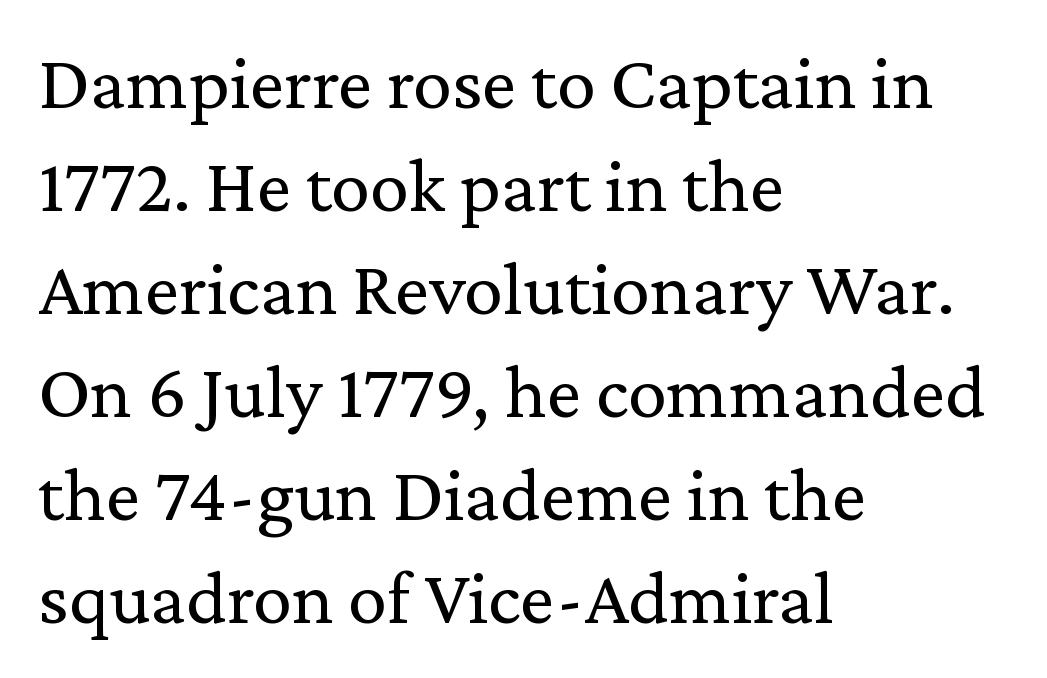
Type style note: has serifs. The font's upright variant was chosen for this text. Leading: standard. You could call the tracking neutral — neither tight nor loose.
